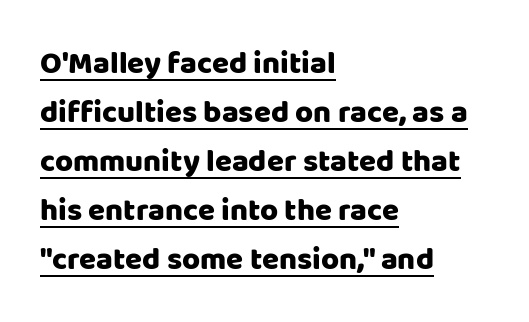
Q: Is the text italic (slanted)? A: No, it is upright.
Q: Is the typeface a serif or a sans-serif typeface? A: Sans-serif.
Q: Is the text underlined? A: Yes.
Q: How is the paragraph aligned? A: Left-aligned.
Q: Is the spacing between letters normal or unusually wide? A: Normal.
Q: Is the spacing between lines tight, normal or loose? A: Normal.
Q: Width (condensed, normal, or wide)? A: Normal.
Q: Stroke contrast? A: Low.
Q: x-height? A: Large.
Q: Monospaced? A: No.
